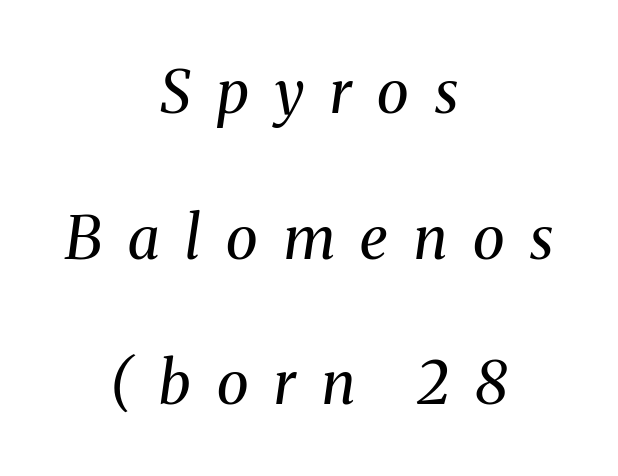
The image shows 59 px regular-weight serif type, italic (leaning right); set centered, loose line spacing (2.47x), unusually wide letter spacing (+0.44 em), not underlined; medium stroke contrast and a medium x-height.
